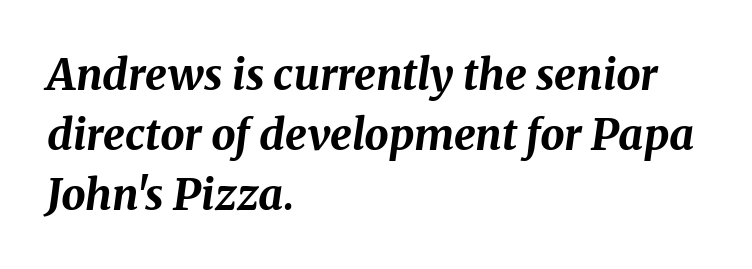
If you measured baseline to baseline, you'd find a middling distance. Emphasis-style slanted type is in use. Is the block centered? No — it sits flush against the left margin. Observe the ordinary spacing: letters are neighbours, not strangers. You could not count columns in this text — the font is proportionally spaced.
